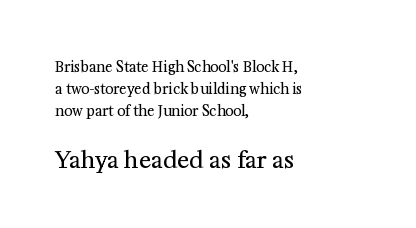
The paragraph has a hard left edge and a soft right edge. Posture: upright roman. Each row of text sits above clean, open space. The cut favours lightness, reaching ordinary text weight at its darkest. A typesetter would call this zero additional tracking. The block of text has a typical density, with ordinary space between rows.
